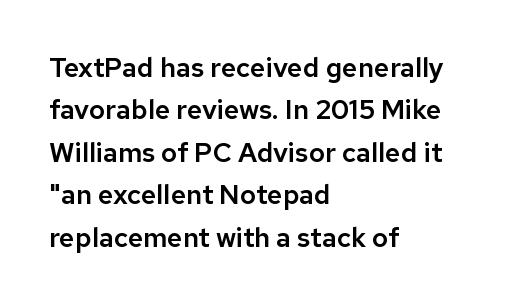
Q: Is the text italic (slanted)? A: No, it is upright.
Q: Is the text underlined? A: No.
Q: How is the paragraph aligned? A: Left-aligned.
Q: Is the spacing between letters normal or unusually wide? A: Normal.
Q: Is the spacing between lines tight, normal or loose? A: Normal.
